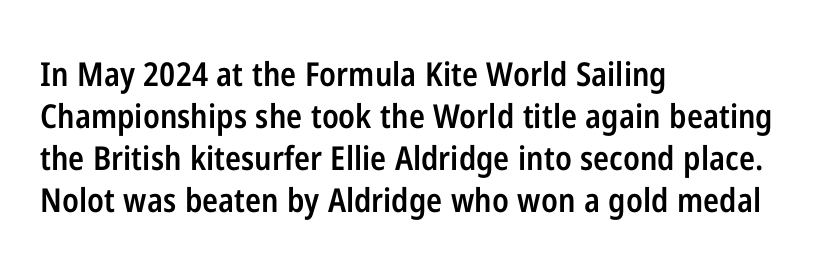
The image shows 33 px semibold, condensed sans-serif type, upright; set left-aligned, normal line spacing (1.27x), normal letter spacing, not underlined; low stroke contrast and a medium x-height.
